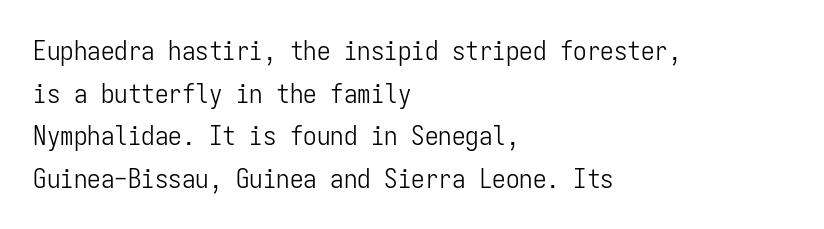
Q: Is the text bold? A: No.
Q: Is the text italic (slanted)? A: No, it is upright.
Q: Is the text underlined? A: No.
Q: How is the paragraph aligned? A: Left-aligned.
Q: Is the spacing between letters normal or unusually wide? A: Normal.
Q: Is the spacing between lines tight, normal or loose? A: Normal.
